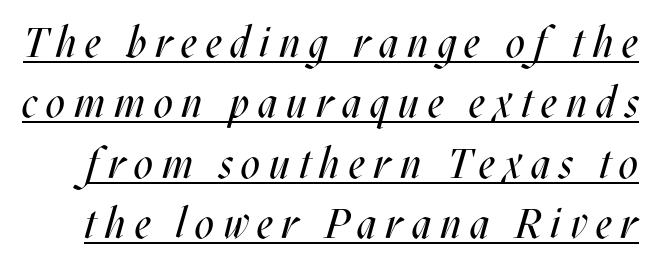
The image shows 42 px regular-weight, condensed type, italic (leaning right); set normal line spacing (1.44x), unusually wide letter spacing (+0.21 em), underlined; medium stroke contrast and a large x-height.
